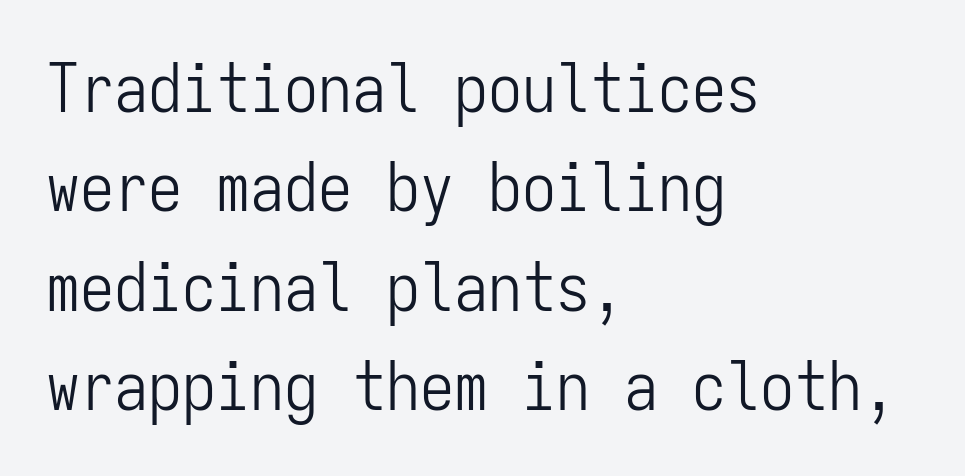
The image shows 68 px light, condensed sans-serif type, upright, monospaced; set left-aligned, normal line spacing (1.46x), normal letter spacing, not underlined; low stroke contrast and a medium x-height.
